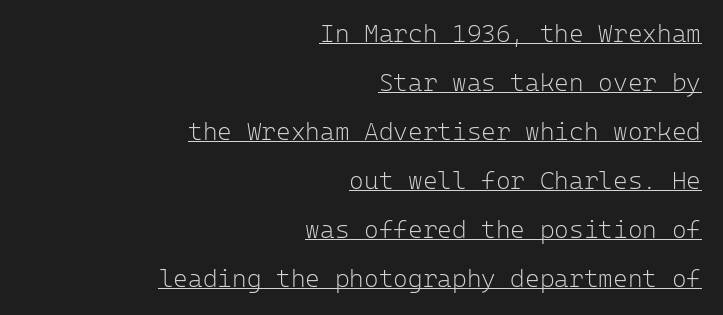
{"italic": "no", "bold": "no", "underline": "yes", "align": "right", "line_spacing": "loose", "line_spacing_ratio": 1.96, "letter_spacing": "normal", "letter_spacing_em": 0.0, "glyph_px": 25}
